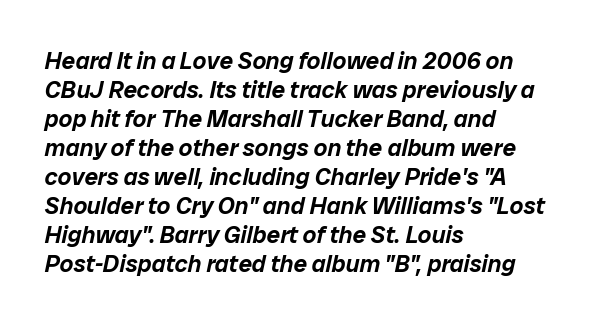
{"italic": "yes", "lean": "right", "slant_degrees": 12, "underline": "no", "align": "left", "line_spacing_ratio": 1.21, "letter_spacing": "normal", "letter_spacing_em": 0.0, "glyph_px": 24}
